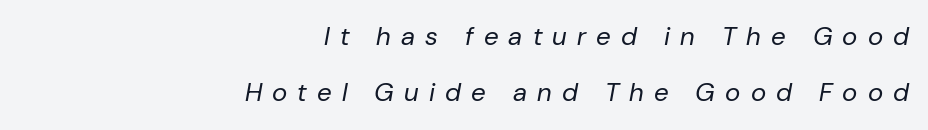
Q: Is the text bold? A: No.
Q: Is the text italic (slanted)? A: Yes, it leans right by about 10 degrees.
Q: Is the text underlined? A: No.
Q: How is the paragraph aligned? A: Right-aligned.
Q: Is the spacing between letters normal or unusually wide? A: Unusually wide.
Q: Is the spacing between lines tight, normal or loose? A: Loose.
